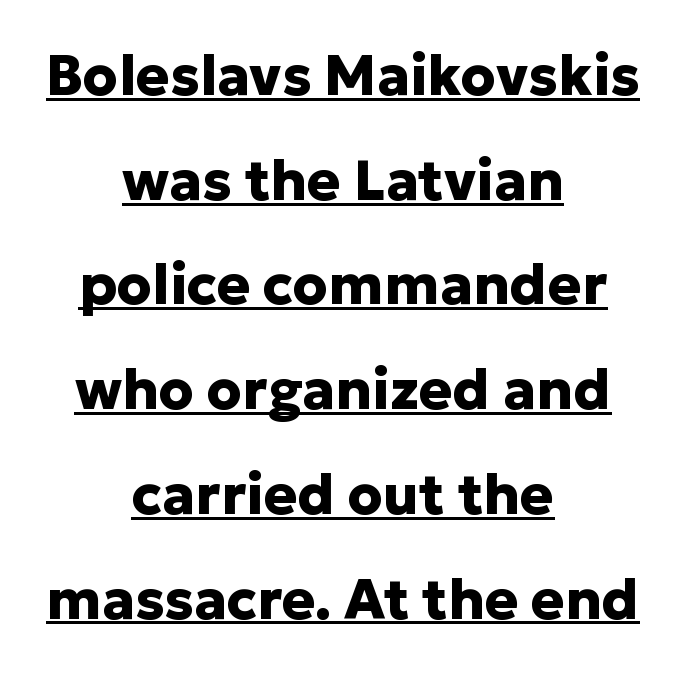
The image shows 56 px heavy sans-serif type, upright; set centered, line spacing 1.87x, normal letter spacing, underlined; low stroke contrast and a medium x-height.
